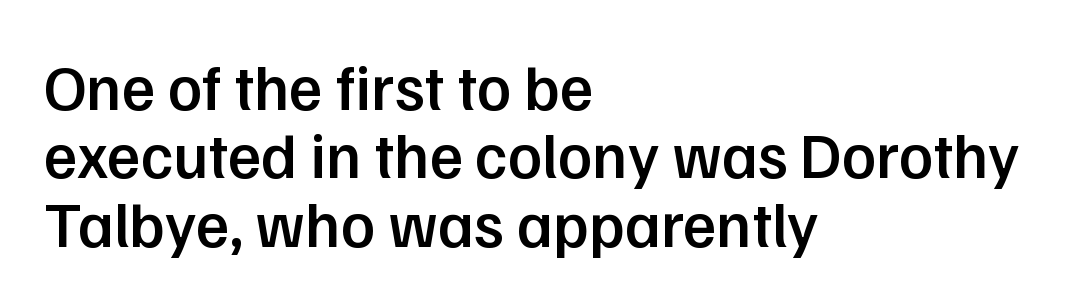
Q: Is the text bold? A: Semi-bold.
Q: Is the text italic (slanted)? A: No, it is upright.
Q: Is the typeface a serif or a sans-serif typeface? A: Sans-serif.
Q: Is the text underlined? A: No.
Q: How is the paragraph aligned? A: Left-aligned.
Q: Is the spacing between letters normal or unusually wide? A: Normal.
Q: Is the spacing between lines tight, normal or loose? A: Tight.
Q: Width (condensed, normal, or wide)? A: Normal.
Q: Stroke contrast? A: Low.
Q: x-height? A: Medium.
Q: Monospaced? A: No.
